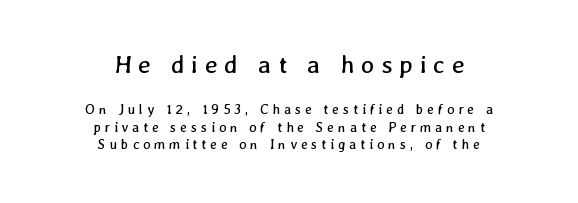
{"bold": "no", "underline": "no", "align": "center", "line_spacing": "normal", "line_spacing_ratio": 1.25, "letter_spacing": "wide", "letter_spacing_em": 0.27, "larger_block": "first", "size_ratio": 1.79, "glyph_px": 25}
